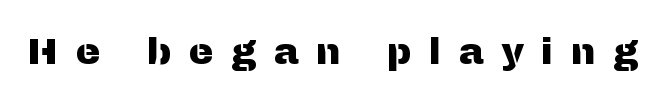
{"serif": "no", "italic": "no", "width": "normal", "stroke_contrast": "medium", "x_height": "medium", "monospaced": "no", "underline": "no", "letter_spacing": "wide", "letter_spacing_em": 0.47, "glyph_px": 37}
